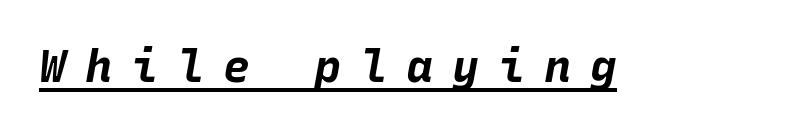
Here the designer chose a console-style face with uniform glyph widths. The rendering uses a bold face; every stroke is thick and dark. Italic? Definitely — the glyphs are oblique. Someone cranked the tracking dial way up on this one.
